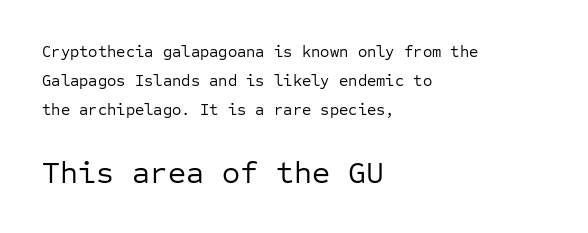
{"serif": "no", "italic": "no", "bold": "no", "weight": "regular", "width": "normal", "stroke_contrast": "low", "x_height": "medium", "monospaced": "yes", "underline": "no", "align": "left", "line_spacing_ratio": 1.82, "letter_spacing": "normal", "letter_spacing_em": 0.0, "larger_block": "second", "size_ratio": 1.94, "glyph_px": 31}
